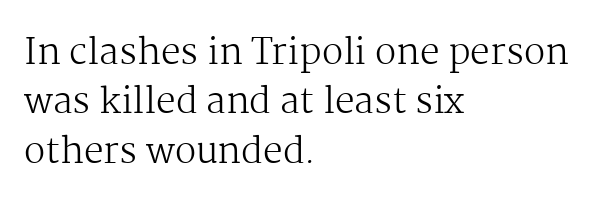
The image shows 35 px regular-weight serif type, upright; set left-aligned, normal line spacing (1.41x), normal letter spacing, not underlined; medium stroke contrast and a medium x-height.
